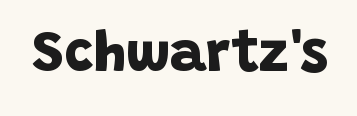
Q: Is the text bold? A: Yes.
Q: Is the typeface a serif or a sans-serif typeface? A: Sans-serif.
Q: Is the text underlined? A: No.
Q: Is the spacing between letters normal or unusually wide? A: Normal.
Q: Width (condensed, normal, or wide)? A: Normal.
Q: Stroke contrast? A: Low.
Q: x-height? A: Large.
Q: Monospaced? A: No.
